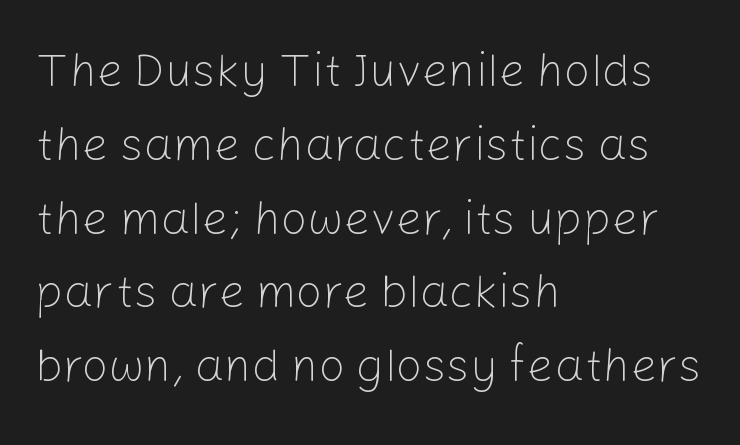
You can tell it's not italic because the verticals are truly vertical. The typeface has the unassuming heft of standard copy or less. Looks like regular typesetting: each glyph gets only the width it needs. The horizontal fit of the characters is conventional and even. Notice how the passage keeps a crisp vertical edge on the left only. The font family rendered here belongs to the sans-serif group.
